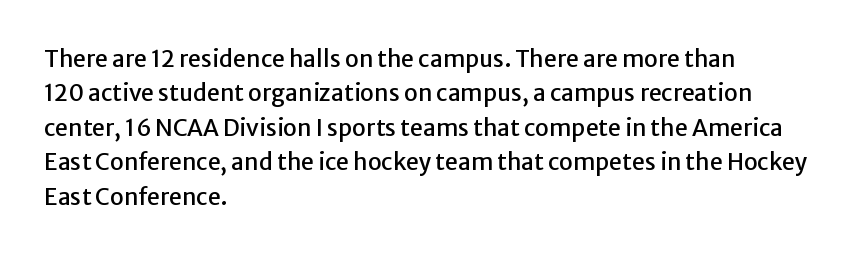
The specimen omits any rule beneath the text block's lines. The line-height multiplier appears to be the usual default. Posture: upright roman. The letters sit at their default tracking, neither squeezed nor spread.
